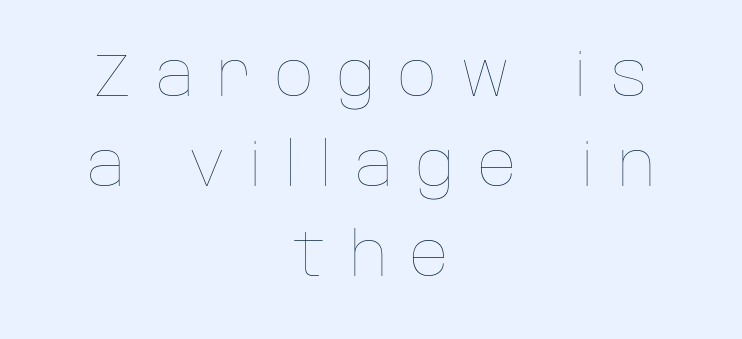
Q: Is the text bold? A: No.
Q: Is the text italic (slanted)? A: No, it is upright.
Q: Is the text underlined? A: No.
Q: How is the paragraph aligned? A: Centered.
Q: Is the spacing between letters normal or unusually wide? A: Unusually wide.
Q: Is the spacing between lines tight, normal or loose? A: Normal.
Q: Width (condensed, normal, or wide)? A: Normal.
Q: Stroke contrast? A: Low.
Q: x-height? A: Large.
Q: Monospaced? A: No.
